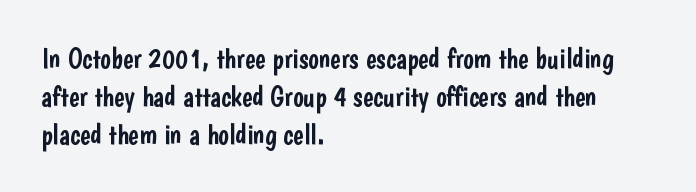
The compositor pushed each line to the left boundary. Upright lettering throughout. Note the varied advance widths — an 'i' is clearly narrower than an 'm'. Glyph-to-glyph distance matches everyday printed text.
